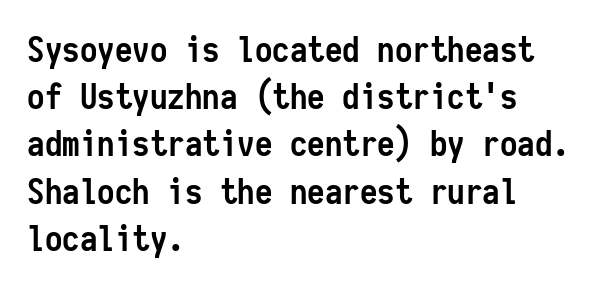
Q: Is the text bold? A: Yes.
Q: Is the text italic (slanted)? A: No, it is upright.
Q: Is the typeface a serif or a sans-serif typeface? A: Sans-serif.
Q: Is the text underlined? A: No.
Q: How is the paragraph aligned? A: Left-aligned.
Q: Is the spacing between letters normal or unusually wide? A: Normal.
Q: Is the spacing between lines tight, normal or loose? A: Normal.
Q: Width (condensed, normal, or wide)? A: Condensed.
Q: Stroke contrast? A: Low.
Q: x-height? A: Medium.
Q: Monospaced? A: Yes.
